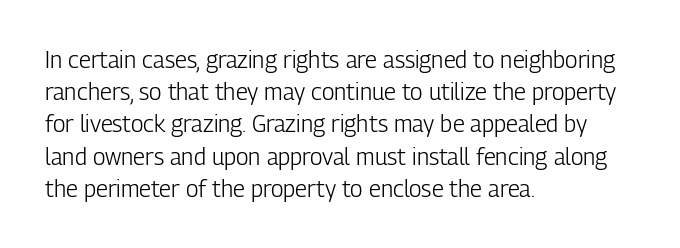
Regarding leading, the lines here are spaced in the standard way. The setting favours the left margin, as ordinary paragraphs usually do. The typeface has the unassuming heft of standard copy or less. The tracking reads as untouched default to a designer's eye. Type without underlining. Vertical strokes here are truly vertical.
